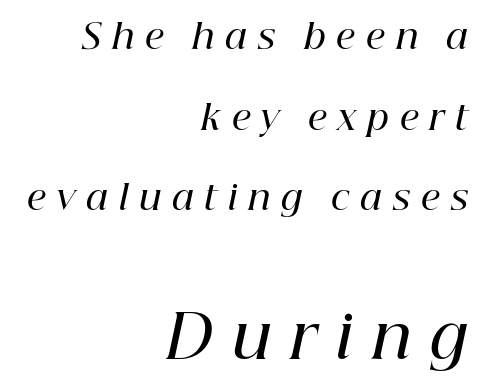
If you drew a ruler down the right edge, every line would touch it. Looks like regular typesetting: each glyph gets only the width it needs. This sample trades compactness for vertical openness between lines. Glance below the letters and you will spot only blank space. In terms of posture, this sample is oblique. Bold? Not quite — semibold, heavier than regular but stopping short.
